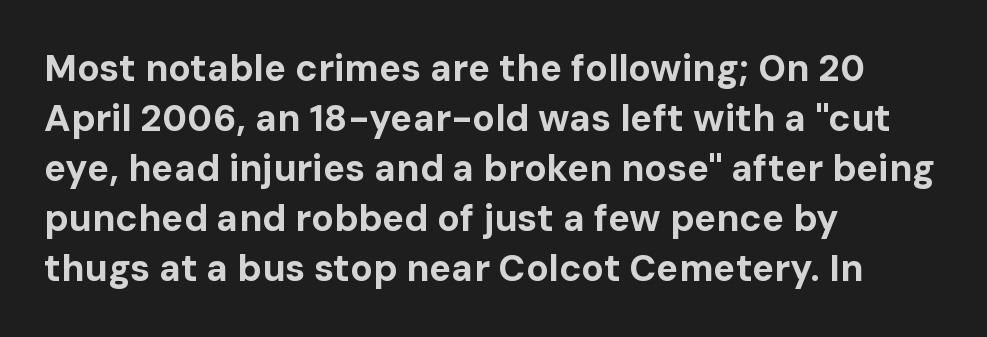
Quick note: interline space is typical. Ordinary non-slanted type is in use. Is the block centered? No — it sits flush against the left margin. Each letter's strokes conclude bluntly, with no projecting serifs.
